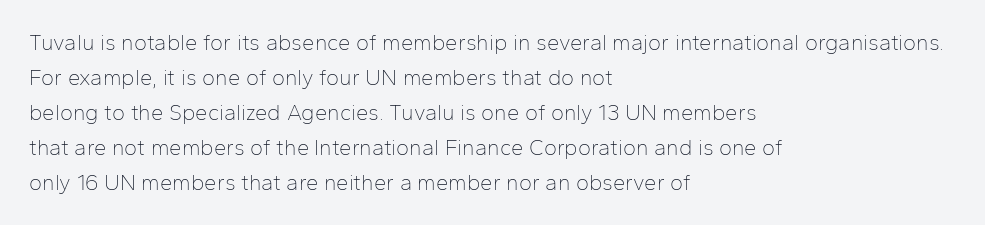
Every stem runs plumb, perpendicular to the baseline. Ink coverage per letter is moderate at most. Does extra space separate the letters? No, they use regular spacing. Line starts are locked; line ends wander. If you measured baseline to baseline, you'd find a middling distance.
